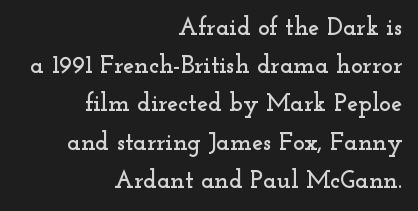
Q: Is the text italic (slanted)? A: No, it is upright.
Q: Is the text underlined? A: No.
Q: How is the paragraph aligned? A: Right-aligned.
Q: Is the spacing between letters normal or unusually wide? A: Normal.
Q: Is the spacing between lines tight, normal or loose? A: Normal.
